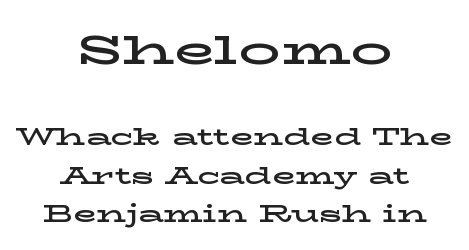
Q: Is the text italic (slanted)? A: No, it is upright.
Q: Is the typeface a serif or a sans-serif typeface? A: Serif.
Q: Is the text underlined? A: No.
Q: How is the paragraph aligned? A: Centered.
Q: Is the spacing between letters normal or unusually wide? A: Normal.
Q: Is the spacing between lines tight, normal or loose? A: Normal.
Q: Which block of text is set in a larger size, the first (top) or the second (bottom)? A: The first (top) one.
Q: Width (condensed, normal, or wide)? A: Wide.
Q: Stroke contrast? A: Low.
Q: x-height? A: Medium.
Q: Monospaced? A: No.
